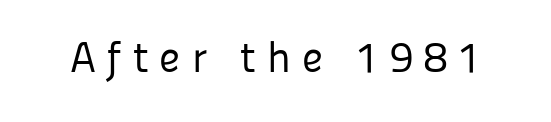
The image shows 43 px regular-weight sans-serif type, upright; set unusually wide letter spacing (+0.26 em), not underlined; low stroke contrast and a medium x-height.
